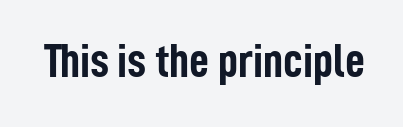
Q: Is the text bold? A: Yes.
Q: Is the text italic (slanted)? A: No, it is upright.
Q: Is the typeface a serif or a sans-serif typeface? A: Sans-serif.
Q: Is the text underlined? A: No.
Q: Is the spacing between letters normal or unusually wide? A: Normal.
Q: Width (condensed, normal, or wide)? A: Condensed.
Q: Stroke contrast? A: Low.
Q: x-height? A: Medium.
Q: Monospaced? A: No.
